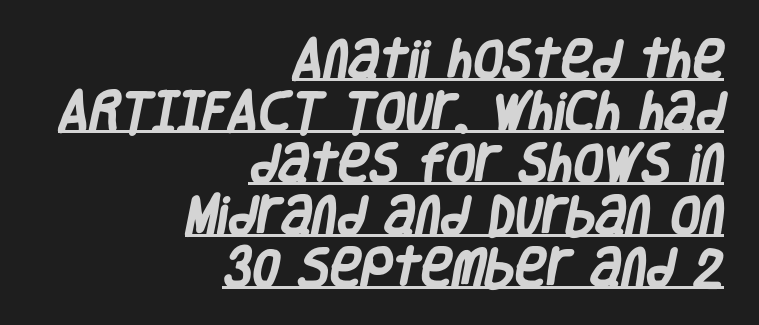
Q: Is the text bold? A: Yes.
Q: Is the typeface a serif or a sans-serif typeface? A: Sans-serif.
Q: Is the text underlined? A: Yes.
Q: How is the paragraph aligned? A: Right-aligned.
Q: Is the spacing between letters normal or unusually wide? A: Normal.
Q: Width (condensed, normal, or wide)? A: Condensed.
Q: Stroke contrast? A: Low.
Q: x-height? A: Large.
Q: Monospaced? A: No.
